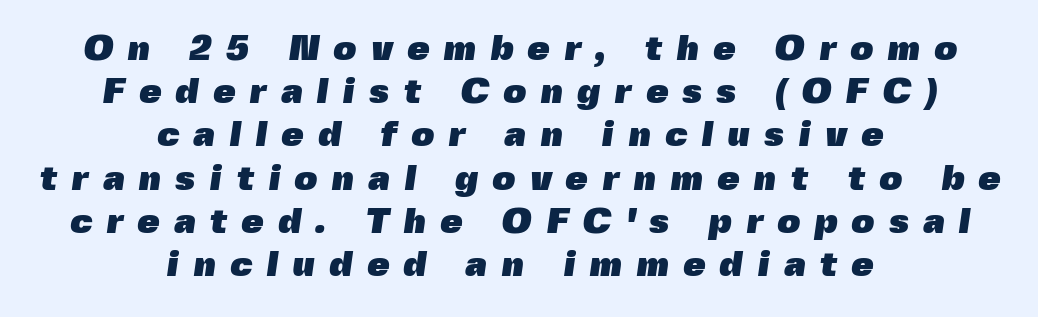
{"serif": "no", "bold": "yes", "weight": "heavy", "width": "normal", "x_height": "medium", "monospaced": "no", "underline": "no", "align": "center", "line_spacing_ratio": 1.2, "letter_spacing": "wide", "letter_spacing_em": 0.39, "glyph_px": 36}
